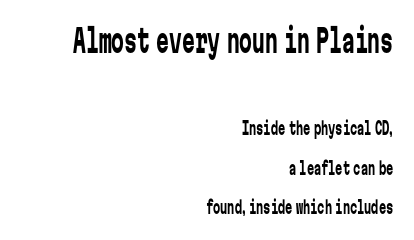
The image shows 32 px regular-weight, condensed sans-serif type, upright, monospaced; set right-aligned, loose line spacing (2.2x), normal letter spacing, not underlined; the first (top) block is 1.78x larger; low stroke contrast and a medium x-height.
